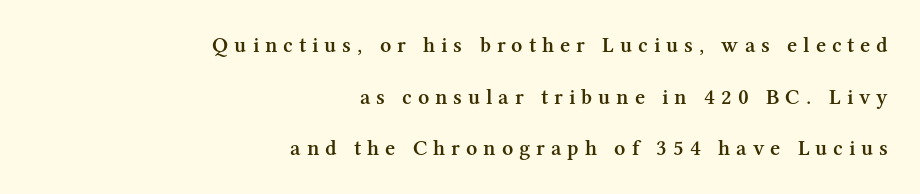
The image shows 22 px text type, upright; set right-aligned, loose line spacing (2.35x), unusually wide letter spacing (+0.27 em), not underlined.
